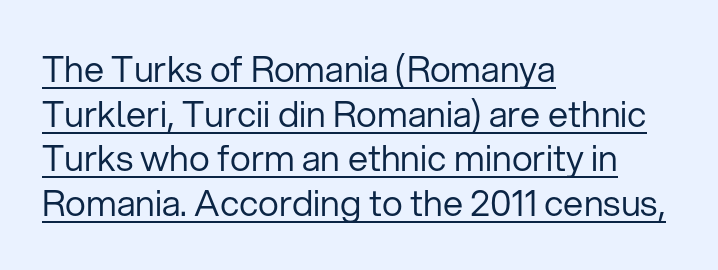
Each stroke keeps to a modest, everyday thickness or less. Do the characters align in a grid? No, the font is proportional. The typesetter has applied underlining to the passage shown. If you drew a ruler down the left edge, every line would touch it. The face used here is rendered with its standard letterfit. Ordinary non-slanted type is in use.
